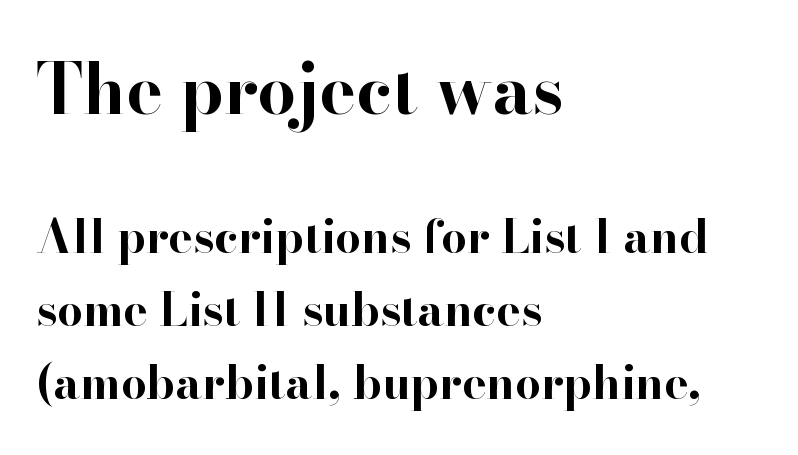
Q: Is the text bold? A: Yes.
Q: Is the text italic (slanted)? A: No, it is upright.
Q: Is the typeface a serif or a sans-serif typeface? A: Serif.
Q: Is the text underlined? A: No.
Q: How is the paragraph aligned? A: Left-aligned.
Q: Is the spacing between letters normal or unusually wide? A: Normal.
Q: Is the spacing between lines tight, normal or loose? A: Normal.
Q: Which block of text is set in a larger size, the first (top) or the second (bottom)? A: The first (top) one.
Q: Width (condensed, normal, or wide)? A: Normal.
Q: Stroke contrast? A: High.
Q: x-height? A: Small.
Q: Monospaced? A: No.
